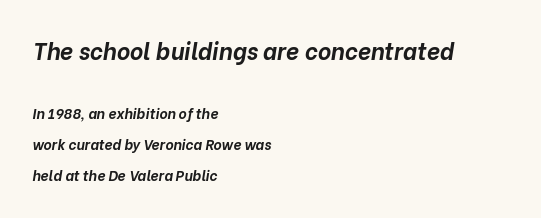
{"italic": "yes", "lean": "right", "slant_degrees": 10, "bold": "yes", "underline": "no", "align": "left", "line_spacing": "loose", "line_spacing_ratio": 2.23, "letter_spacing": "normal", "letter_spacing_em": 0.0, "larger_block": "first", "size_ratio": 1.64, "glyph_px": 23}
